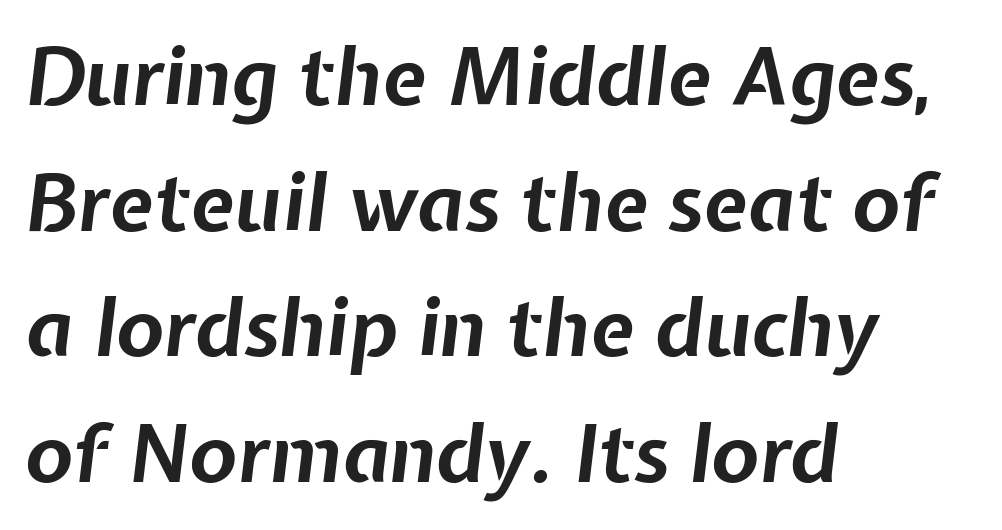
Q: Is the text bold? A: Yes.
Q: Is the text italic (slanted)? A: Yes, it leans right by about 7 degrees.
Q: Is the text underlined? A: No.
Q: How is the paragraph aligned? A: Left-aligned.
Q: Is the spacing between letters normal or unusually wide? A: Normal.
Q: Is the spacing between lines tight, normal or loose? A: Normal.
Q: Width (condensed, normal, or wide)? A: Normal.
Q: Stroke contrast? A: Low.
Q: x-height? A: Medium.
Q: Monospaced? A: No.
